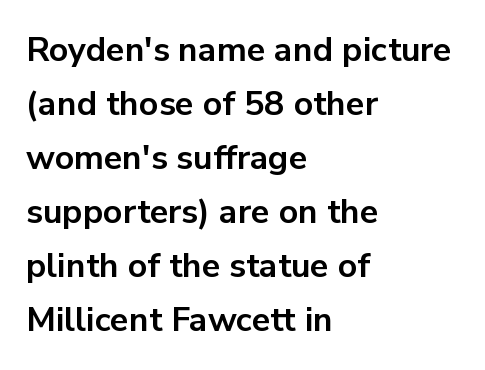
Characters follow at the spacing the type designer built in. Left-aligned paragraph, ragged on the right. Note the varied advance widths — an 'i' is clearly narrower than an 'm'. Its strokes are broad and dark, the hallmark of bold type. Is this a sans? Yes — the strokes have no serifs. What's the leading like? Ordinary, nothing unusual.
